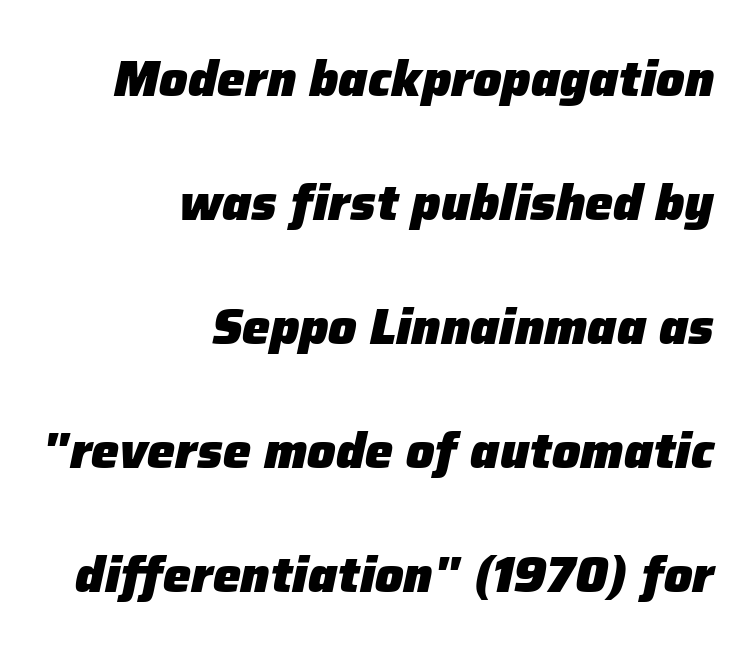
{"italic": "yes", "lean": "right", "slant_degrees": 12, "bold": "yes", "weight": "heavy", "width": "normal", "stroke_contrast": "low", "x_height": "medium", "monospaced": "no", "underline": "no", "align": "right", "line_spacing": "loose", "line_spacing_ratio": 2.48, "letter_spacing": "normal", "letter_spacing_em": 0.0, "glyph_px": 50}
